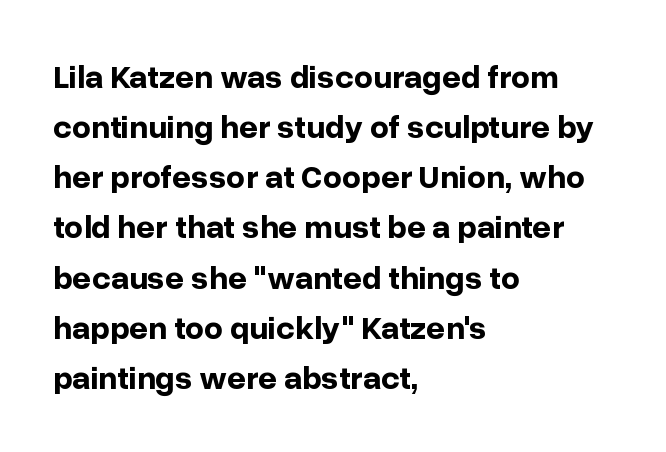
Any mark beneath the type? The region is blank. Posture: upright roman. Caption: standard tracking, unaltered. A typesetter would label this face a sans. Regular leading.
